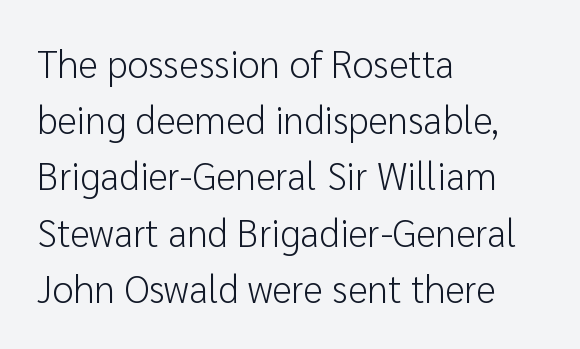
Bold? No — there's no thickening of the strokes. A typesetter would call this proportional, since set widths differ per character. Unmarked baselines from the first word to the last. Line spacing here is normal. Every character sits straight up, as roman type does. The rag falls on the right side of this text block.
